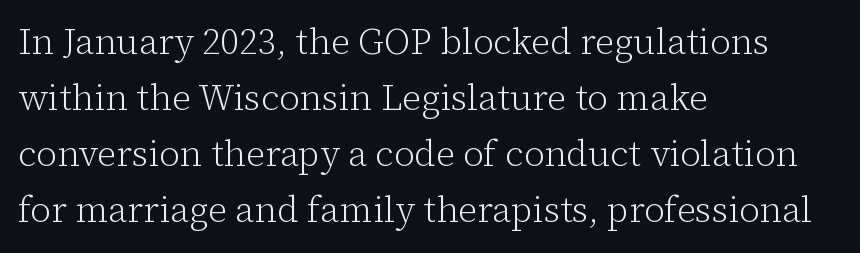
The image shows 36 px light serif type, upright; set left-aligned, normal line spacing (1.56x), normal letter spacing, not underlined; low stroke contrast and a medium x-height.
